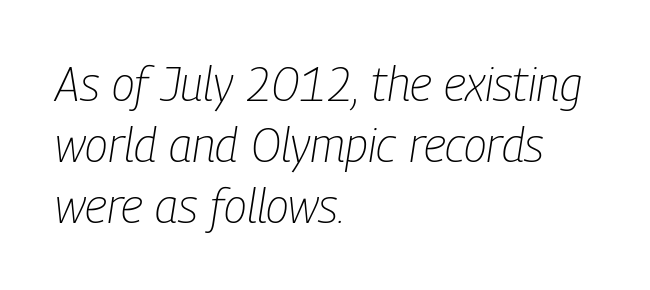
{"italic": "yes", "lean": "right", "slant_degrees": 9, "bold": "no", "weight": "light", "width": "condensed", "stroke_contrast": "low", "x_height": "medium", "monospaced": "no", "underline": "no", "align": "left", "line_spacing": "normal", "line_spacing_ratio": 1.3, "letter_spacing": "normal", "letter_spacing_em": 0.0, "glyph_px": 47}
